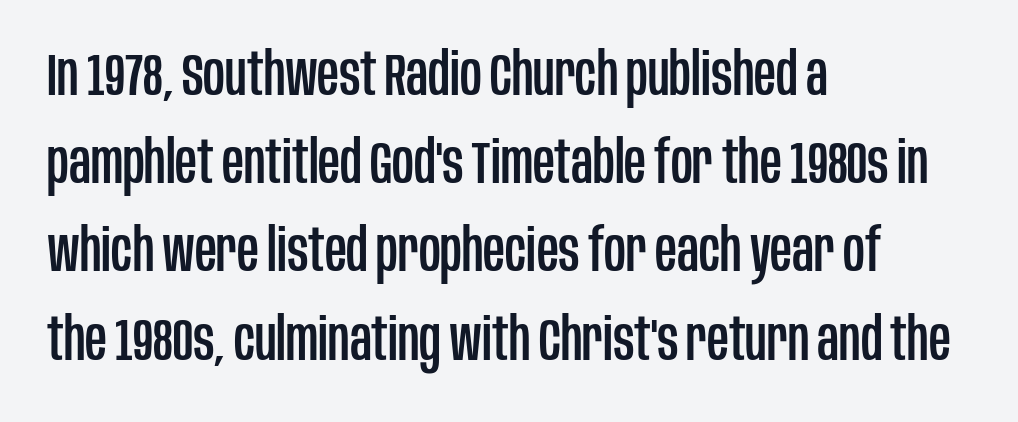
{"serif": "no", "italic": "no", "width": "condensed", "stroke_contrast": "low", "x_height": "large", "monospaced": "no", "underline": "no", "align": "left", "line_spacing": "normal", "line_spacing_ratio": 1.47, "letter_spacing": "normal", "letter_spacing_em": 0.0, "glyph_px": 60}
